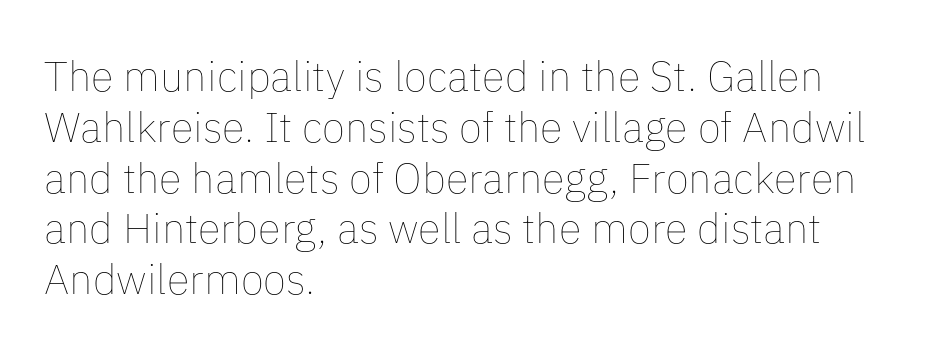
Q: Is the text bold? A: No.
Q: Is the text italic (slanted)? A: No, it is upright.
Q: Is the text underlined? A: No.
Q: How is the paragraph aligned? A: Left-aligned.
Q: Is the spacing between letters normal or unusually wide? A: Normal.
Q: Width (condensed, normal, or wide)? A: Normal.
Q: Stroke contrast? A: Low.
Q: x-height? A: Medium.
Q: Monospaced? A: No.
